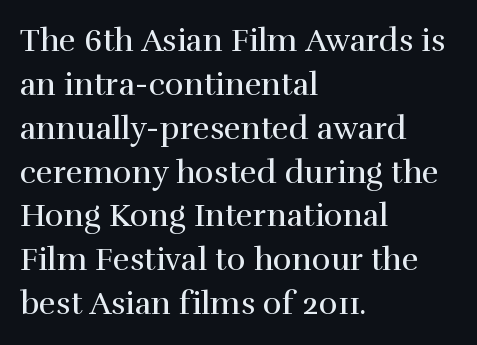
Q: Is the text bold? A: No.
Q: Is the text italic (slanted)? A: No, it is upright.
Q: Is the typeface a serif or a sans-serif typeface? A: Serif.
Q: Is the text underlined? A: No.
Q: How is the paragraph aligned? A: Left-aligned.
Q: Is the spacing between letters normal or unusually wide? A: Normal.
Q: Is the spacing between lines tight, normal or loose? A: Normal.
Q: Width (condensed, normal, or wide)? A: Normal.
Q: x-height? A: Medium.
Q: Monospaced? A: No.
